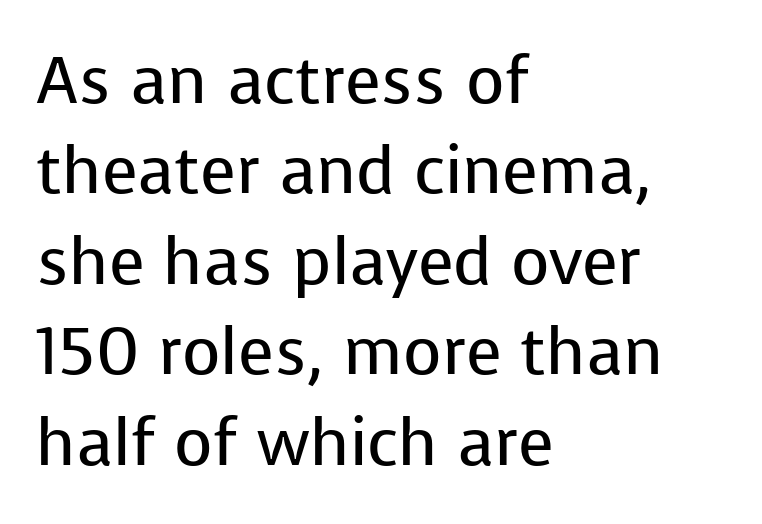
Q: Is the text bold? A: No.
Q: Is the text italic (slanted)? A: No, it is upright.
Q: Is the typeface a serif or a sans-serif typeface? A: Sans-serif.
Q: Is the text underlined? A: No.
Q: How is the paragraph aligned? A: Left-aligned.
Q: Is the spacing between letters normal or unusually wide? A: Normal.
Q: Is the spacing between lines tight, normal or loose? A: Normal.
Q: Width (condensed, normal, or wide)? A: Normal.
Q: Stroke contrast? A: Low.
Q: x-height? A: Medium.
Q: Monospaced? A: No.
